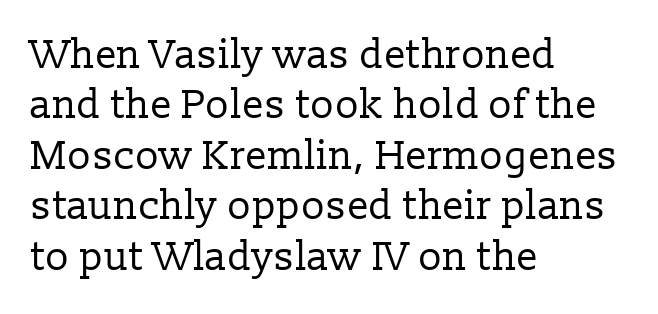
Q: Is the text bold? A: No.
Q: Is the text italic (slanted)? A: No, it is upright.
Q: Is the typeface a serif or a sans-serif typeface? A: Serif.
Q: Is the text underlined? A: No.
Q: How is the paragraph aligned? A: Left-aligned.
Q: Is the spacing between letters normal or unusually wide? A: Normal.
Q: Is the spacing between lines tight, normal or loose? A: Normal.
Q: Width (condensed, normal, or wide)? A: Normal.
Q: Stroke contrast? A: Low.
Q: x-height? A: Medium.
Q: Monospaced? A: No.
